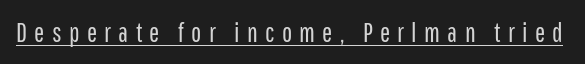
The image shows 27 px text type, upright; set unusually wide letter spacing (+0.27 em), underlined.
